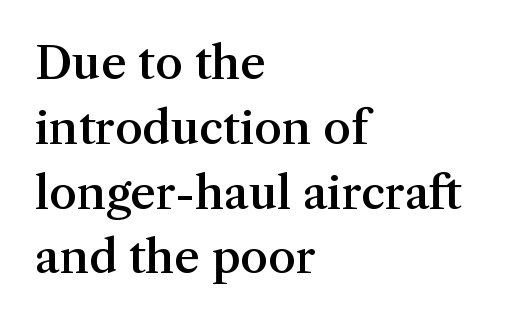
{"serif": "yes", "italic": "no", "bold": "semi", "weight": "semibold", "width": "normal", "stroke_contrast": "medium", "x_height": "medium", "monospaced": "no", "underline": "no", "align": "left", "line_spacing": "normal", "line_spacing_ratio": 1.44, "letter_spacing": "normal", "letter_spacing_em": 0.0, "glyph_px": 45}
